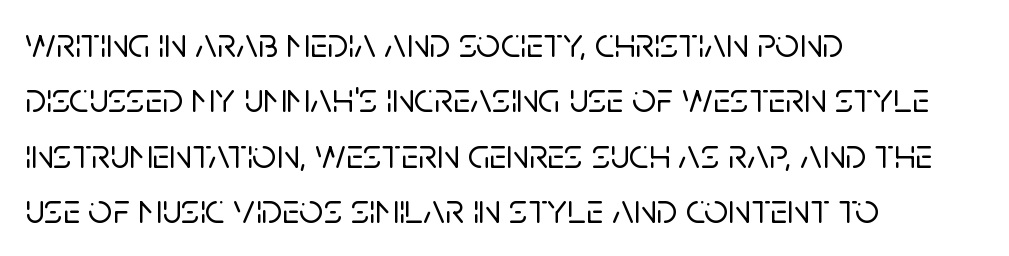
The image shows 42 px sans-serif type, upright; set left-aligned, normal line spacing (1.32x), normal letter spacing, not underlined; low stroke contrast and a large x-height.
